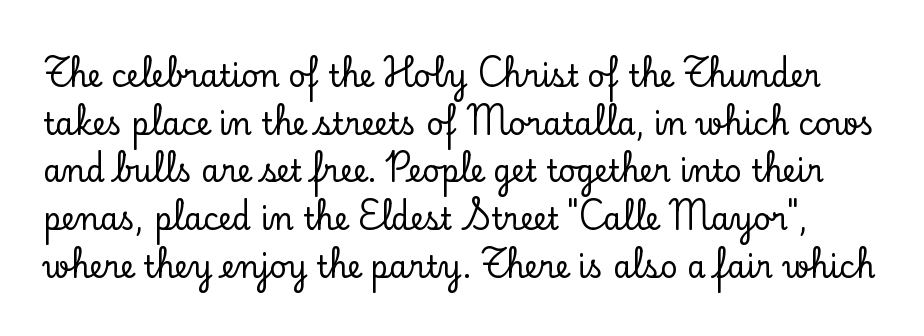
The face used here is rendered with its standard letterfit. The specimen reads as upright at a glance. Varying glyph widths throughout — classic text-font behaviour. What's the leading like? Ordinary, nothing unusual. Little horizontal feet cap the strokes, marking this as serif type.
